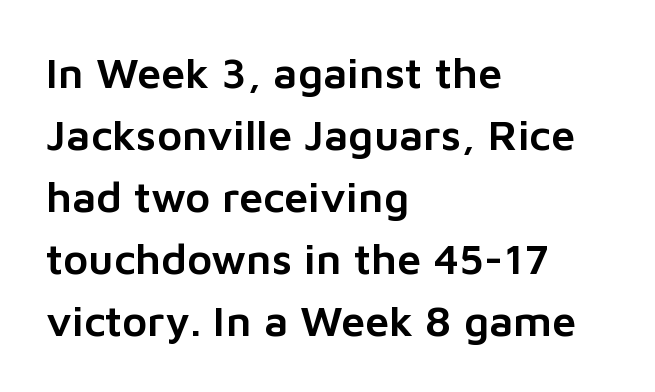
The image shows 43 px sans-serif type, upright; set left-aligned, normal line spacing (1.44x), normal letter spacing, not underlined; low stroke contrast and a medium x-height.
